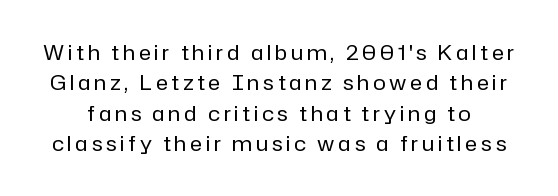
The image shows 21 px text type, upright; set normal line spacing (1.45x), not underlined.
